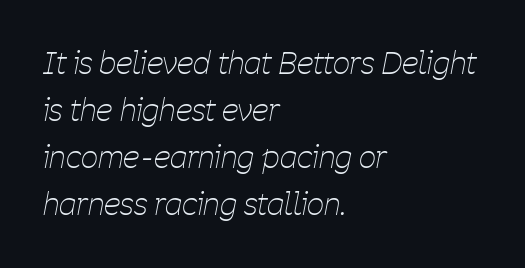
Q: Is the text bold? A: No.
Q: Is the text italic (slanted)? A: Yes, it leans right by about 11 degrees.
Q: Is the text underlined? A: No.
Q: How is the paragraph aligned? A: Left-aligned.
Q: Is the spacing between letters normal or unusually wide? A: Normal.
Q: Is the spacing between lines tight, normal or loose? A: Normal.
Q: Width (condensed, normal, or wide)? A: Condensed.
Q: Stroke contrast? A: Low.
Q: x-height? A: Medium.
Q: Monospaced? A: No.
